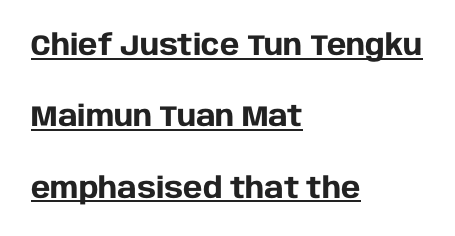
{"serif": "no", "italic": "no", "bold": "yes", "weight": "heavy", "width": "normal", "stroke_contrast": "low", "x_height": "large", "monospaced": "no", "underline": "yes", "align": "left", "line_spacing": "loose", "line_spacing_ratio": 2.46, "letter_spacing": "normal", "letter_spacing_em": 0.0, "glyph_px": 29}
